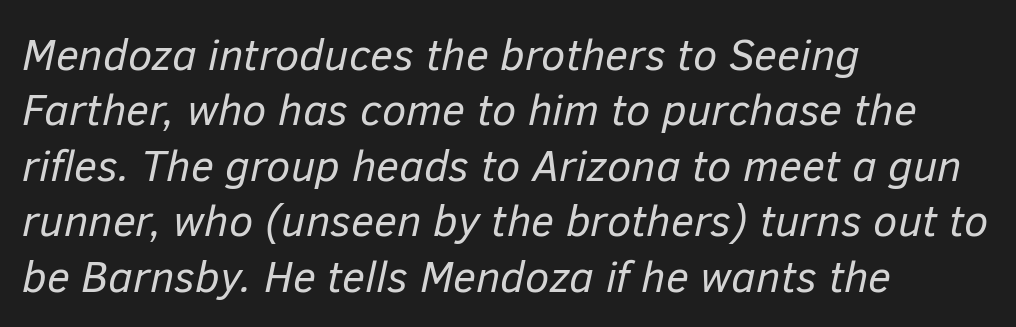
Q: Is the text bold? A: No.
Q: Is the text italic (slanted)? A: Yes, it leans right by about 12 degrees.
Q: Is the text underlined? A: No.
Q: How is the paragraph aligned? A: Left-aligned.
Q: Is the spacing between letters normal or unusually wide? A: Normal.
Q: Is the spacing between lines tight, normal or loose? A: Normal.
Q: Width (condensed, normal, or wide)? A: Normal.
Q: Stroke contrast? A: Low.
Q: x-height? A: Medium.
Q: Monospaced? A: No.
